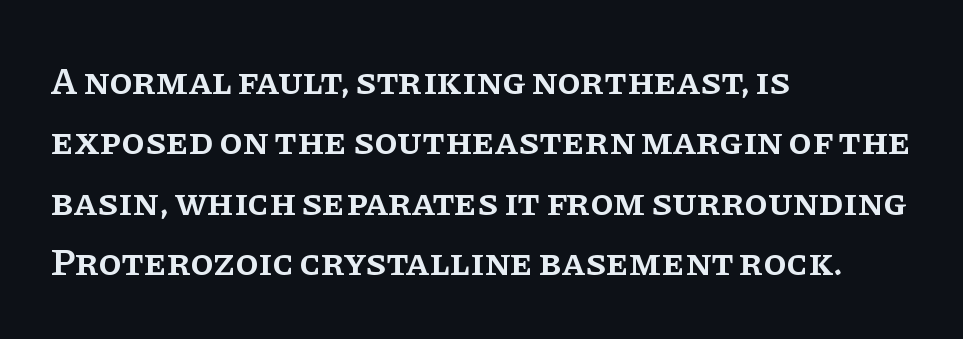
The space between consecutive lines is moderate. Caption: semibold face, moderately heavy strokes. Ordinary non-slanted type is in use. The rendering uses natural spacing where letterforms have individual widths. Inter-character spacing is left at the font's built-in metrics.
